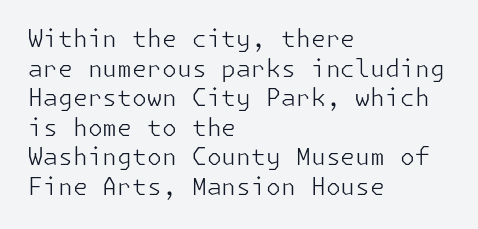
{"italic": "no", "bold": "no", "underline": "no", "align": "left", "line_spacing_ratio": 1.23, "letter_spacing": "normal", "letter_spacing_em": 0.0, "glyph_px": 24}
